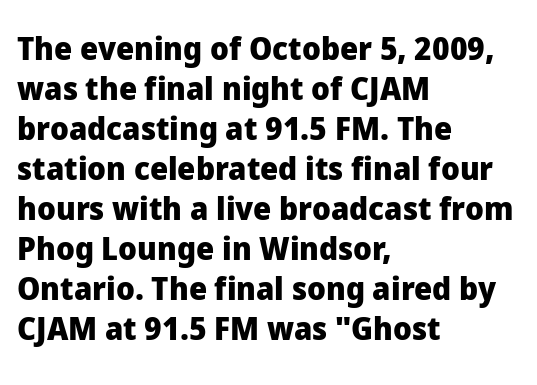
The image shows 32 px heavy sans-serif type, upright; set left-aligned, normal line spacing (1.25x), normal letter spacing, not underlined; low stroke contrast and a medium x-height.
